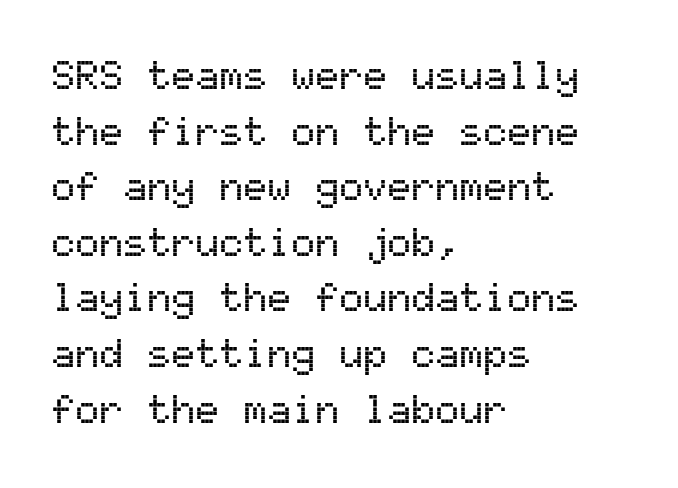
Q: Is the text italic (slanted)? A: No, it is upright.
Q: Is the typeface a serif or a sans-serif typeface? A: Sans-serif.
Q: Is the text underlined? A: No.
Q: How is the paragraph aligned? A: Left-aligned.
Q: Is the spacing between letters normal or unusually wide? A: Normal.
Q: Is the spacing between lines tight, normal or loose? A: Normal.
Q: Width (condensed, normal, or wide)? A: Normal.
Q: Stroke contrast? A: Medium.
Q: x-height? A: Medium.
Q: Monospaced? A: Yes.
